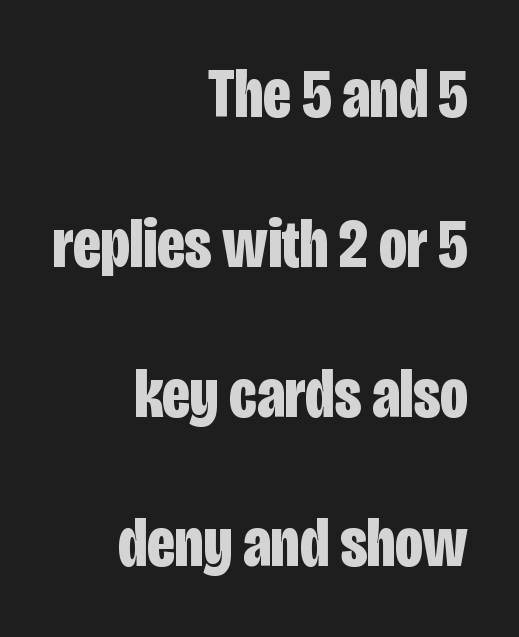
Q: Is the text bold? A: Yes.
Q: Is the text italic (slanted)? A: No, it is upright.
Q: Is the typeface a serif or a sans-serif typeface? A: Sans-serif.
Q: Is the text underlined? A: No.
Q: How is the paragraph aligned? A: Right-aligned.
Q: Is the spacing between letters normal or unusually wide? A: Normal.
Q: Is the spacing between lines tight, normal or loose? A: Loose.
Q: Width (condensed, normal, or wide)? A: Condensed.
Q: Stroke contrast? A: Low.
Q: x-height? A: Large.
Q: Monospaced? A: No.
